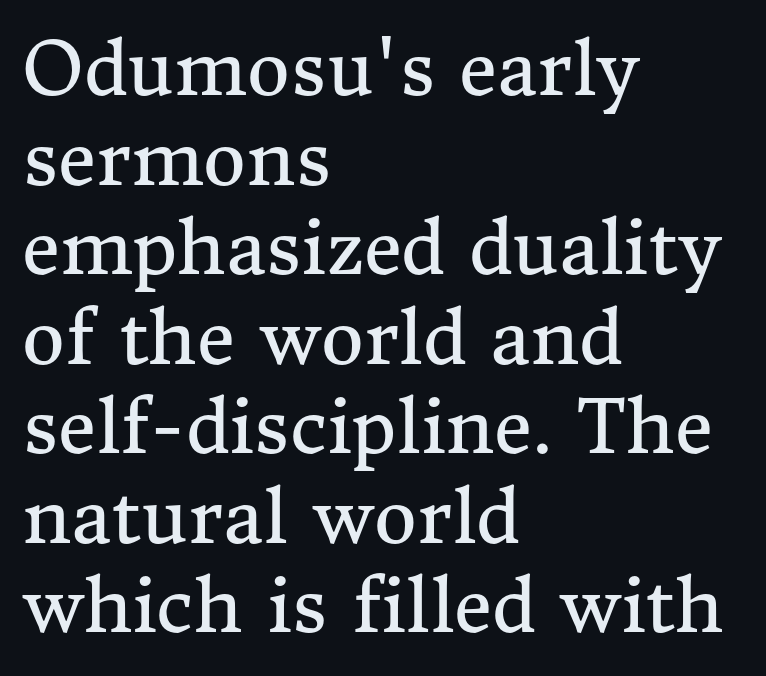
Q: Is the text bold? A: No.
Q: Is the text italic (slanted)? A: No, it is upright.
Q: Is the typeface a serif or a sans-serif typeface? A: Serif.
Q: Is the text underlined? A: No.
Q: How is the paragraph aligned? A: Left-aligned.
Q: Is the spacing between letters normal or unusually wide? A: Normal.
Q: Width (condensed, normal, or wide)? A: Normal.
Q: Stroke contrast? A: Medium.
Q: x-height? A: Medium.
Q: Monospaced? A: No.
